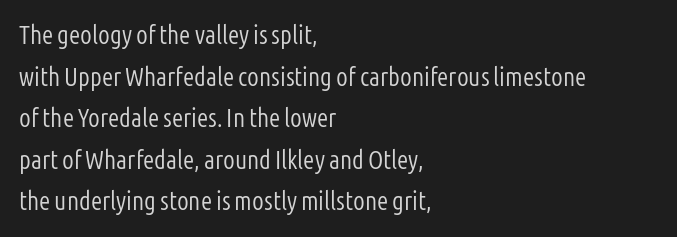
{"italic": "no", "bold": "no", "underline": "no", "align": "left", "line_spacing": "normal", "line_spacing_ratio": 1.6, "letter_spacing": "normal", "letter_spacing_em": 0.0, "glyph_px": 26}
